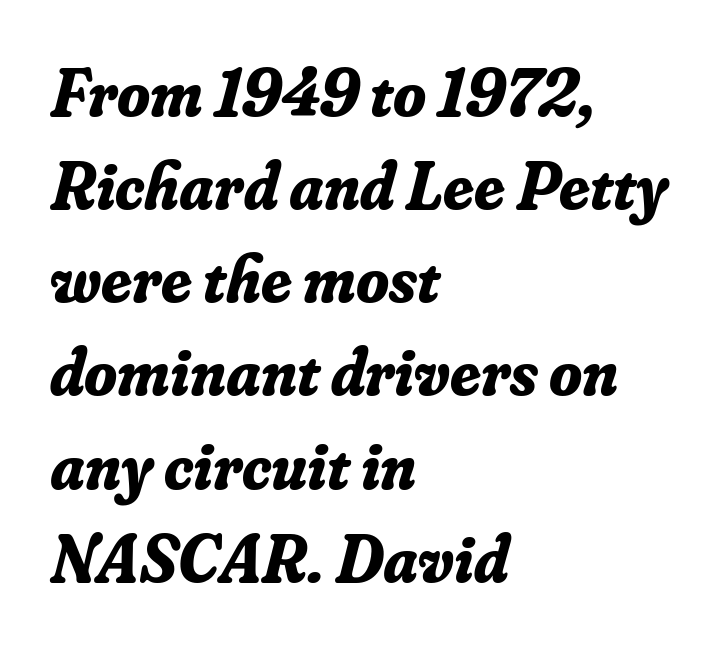
Q: Is the text bold? A: Yes.
Q: Is the text italic (slanted)? A: Yes, it leans right by about 16 degrees.
Q: Is the typeface a serif or a sans-serif typeface? A: Serif.
Q: Is the text underlined? A: No.
Q: How is the paragraph aligned? A: Left-aligned.
Q: Is the spacing between letters normal or unusually wide? A: Normal.
Q: Is the spacing between lines tight, normal or loose? A: Normal.
Q: Width (condensed, normal, or wide)? A: Normal.
Q: Stroke contrast? A: Low.
Q: x-height? A: Small.
Q: Monospaced? A: No.
